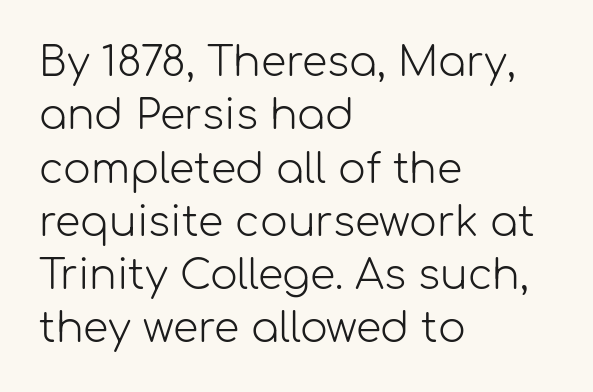
{"serif": "no", "italic": "no", "bold": "no", "weight": "light", "width": "normal", "stroke_contrast": "low", "x_height": "medium", "monospaced": "no", "underline": "no", "align": "left", "line_spacing": "normal", "line_spacing_ratio": 1.3, "letter_spacing": "normal", "letter_spacing_em": 0.0, "glyph_px": 41}
